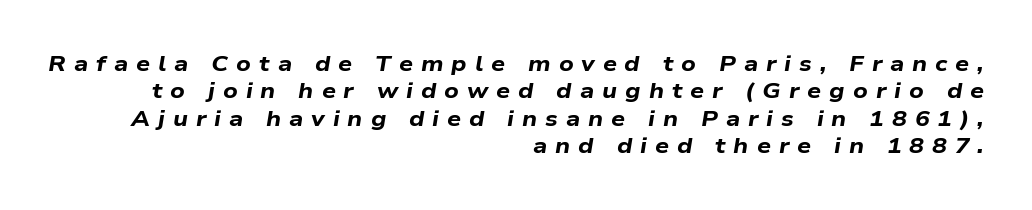
The image shows 22 px bold type, italic (leaning right); set right-aligned, normal line spacing (1.25x), unusually wide letter spacing (+0.36 em), not underlined.
